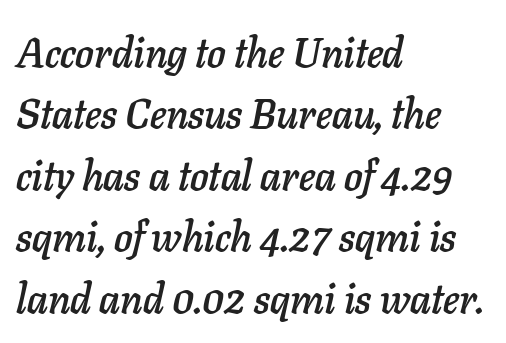
Q: Is the text italic (slanted)? A: Yes, it leans right by about 11 degrees.
Q: Is the text underlined? A: No.
Q: How is the paragraph aligned? A: Left-aligned.
Q: Is the spacing between letters normal or unusually wide? A: Normal.
Q: Is the spacing between lines tight, normal or loose? A: Normal.
Q: Width (condensed, normal, or wide)? A: Normal.
Q: Stroke contrast? A: Low.
Q: x-height? A: Medium.
Q: Monospaced? A: No.
